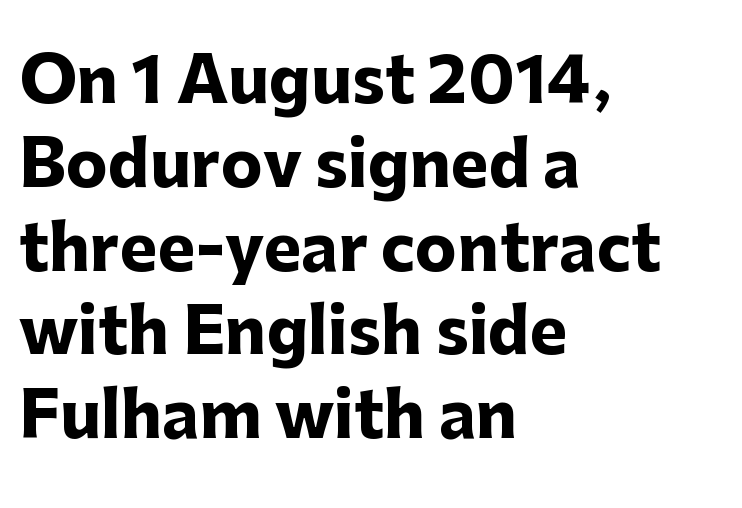
Q: Is the text bold? A: Yes.
Q: Is the text italic (slanted)? A: No, it is upright.
Q: Is the typeface a serif or a sans-serif typeface? A: Sans-serif.
Q: Is the text underlined? A: No.
Q: How is the paragraph aligned? A: Left-aligned.
Q: Is the spacing between letters normal or unusually wide? A: Normal.
Q: Is the spacing between lines tight, normal or loose? A: Normal.
Q: Width (condensed, normal, or wide)? A: Normal.
Q: Stroke contrast? A: Low.
Q: x-height? A: Medium.
Q: Monospaced? A: No.
